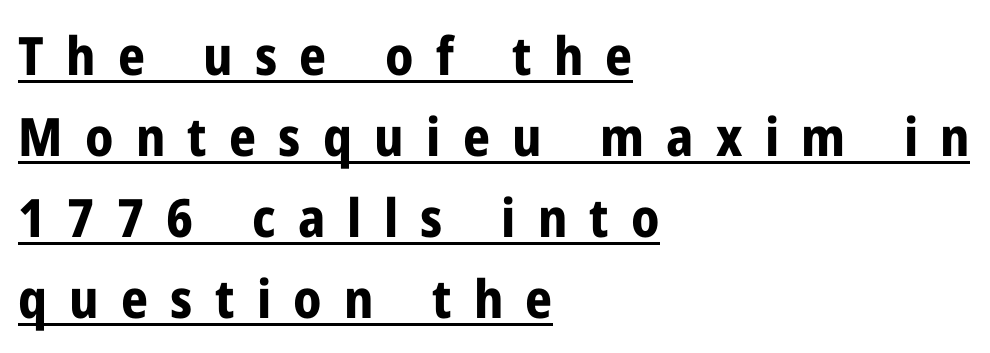
The block of text has a typical density, with ordinary space between rows. Does extra space separate the letters? Yes, quite a lot of it. The rendering uses natural spacing where letterforms have individual widths. Has an underline been added? It has. Is the block centered? No — it sits flush against the left margin.
